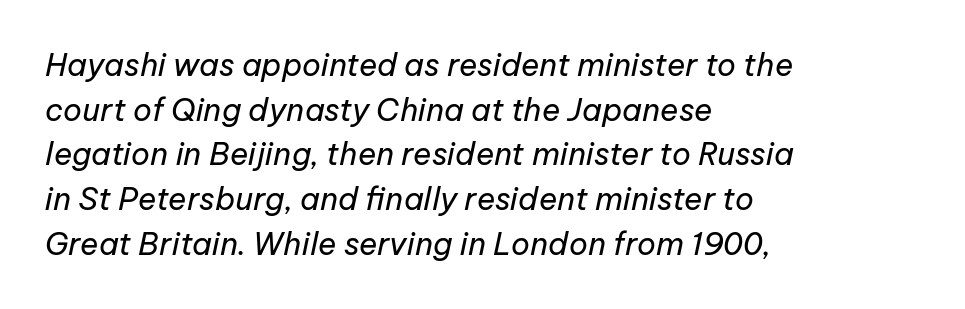
An italicized treatment has been applied to the whole sample. Evenly set lines give the paragraph a standard silhouette. Where is the straight margin? On the left. Each row of text sits above clean, open space. Weight: regular or lighter. These lines keep a tight, regular rhythm from letter to letter.
